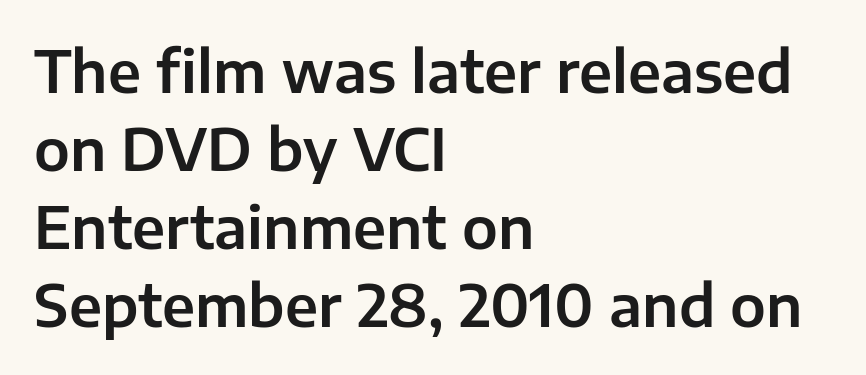
{"serif": "no", "italic": "no", "width": "normal", "stroke_contrast": "low", "x_height": "medium", "monospaced": "no", "underline": "no", "align": "left", "line_spacing": "normal", "line_spacing_ratio": 1.37, "letter_spacing": "normal", "letter_spacing_em": 0.0, "glyph_px": 57}
